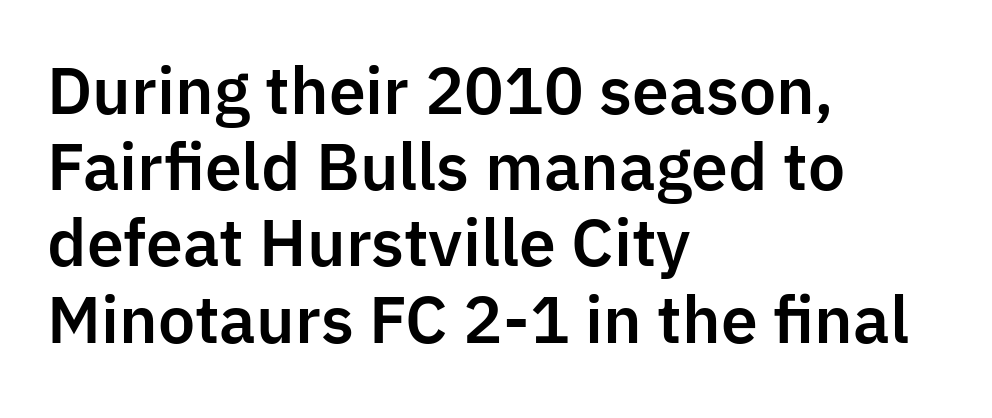
The image shows 63 px sans-serif type, upright; set left-aligned, line spacing 1.21x, normal letter spacing, not underlined; low stroke contrast and a medium x-height.
